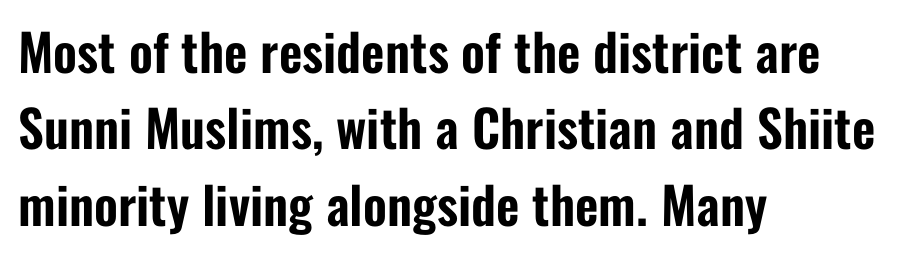
Q: Is the text italic (slanted)? A: No, it is upright.
Q: Is the typeface a serif or a sans-serif typeface? A: Sans-serif.
Q: Is the text underlined? A: No.
Q: How is the paragraph aligned? A: Left-aligned.
Q: Is the spacing between letters normal or unusually wide? A: Normal.
Q: Is the spacing between lines tight, normal or loose? A: Normal.
Q: Width (condensed, normal, or wide)? A: Condensed.
Q: Stroke contrast? A: Low.
Q: x-height? A: Medium.
Q: Monospaced? A: No.
